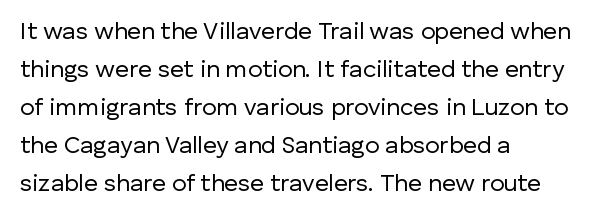
Caption: standard tracking, unaltered. How would I describe the line gaps? Plain and ordinary. Notice how the stems are strictly vertical — no italics here. The typeface has the unassuming heft of standard copy or less. The lines are quadded left.
